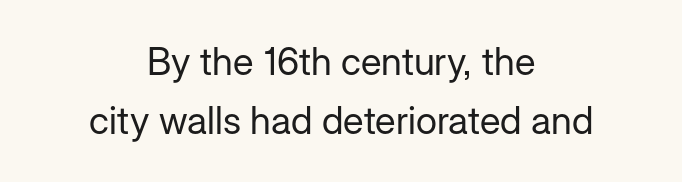
Q: Is the text bold? A: No.
Q: Is the text italic (slanted)? A: No, it is upright.
Q: Is the typeface a serif or a sans-serif typeface? A: Sans-serif.
Q: Is the text underlined? A: No.
Q: How is the paragraph aligned? A: Centered.
Q: Is the spacing between letters normal or unusually wide? A: Normal.
Q: Is the spacing between lines tight, normal or loose? A: Normal.
Q: Width (condensed, normal, or wide)? A: Normal.
Q: Stroke contrast? A: Low.
Q: x-height? A: Medium.
Q: Monospaced? A: No.
